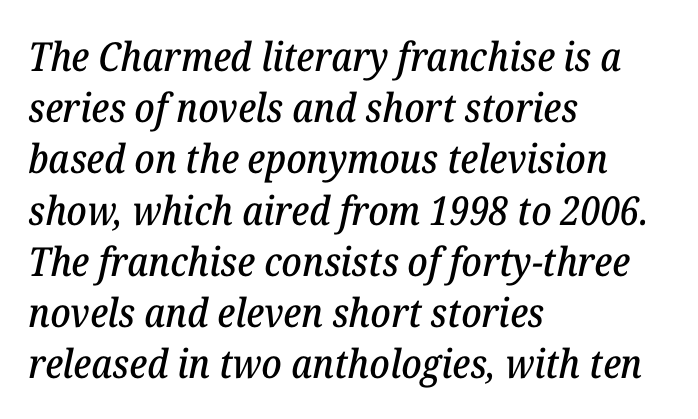
Q: Is the text italic (slanted)? A: Yes, it leans right by about 12 degrees.
Q: Is the typeface a serif or a sans-serif typeface? A: Serif.
Q: Is the text underlined? A: No.
Q: How is the paragraph aligned? A: Left-aligned.
Q: Is the spacing between letters normal or unusually wide? A: Normal.
Q: Is the spacing between lines tight, normal or loose? A: Normal.
Q: Width (condensed, normal, or wide)? A: Normal.
Q: Stroke contrast? A: Low.
Q: x-height? A: Medium.
Q: Monospaced? A: No.
